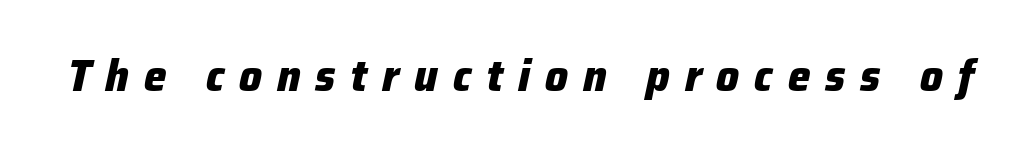
{"italic": "yes", "lean": "right", "slant_degrees": 12, "bold": "yes", "weight": "heavy", "width": "normal", "stroke_contrast": "low", "x_height": "medium", "monospaced": "no", "underline": "no", "letter_spacing": "wide", "letter_spacing_em": 0.33, "glyph_px": 45}
